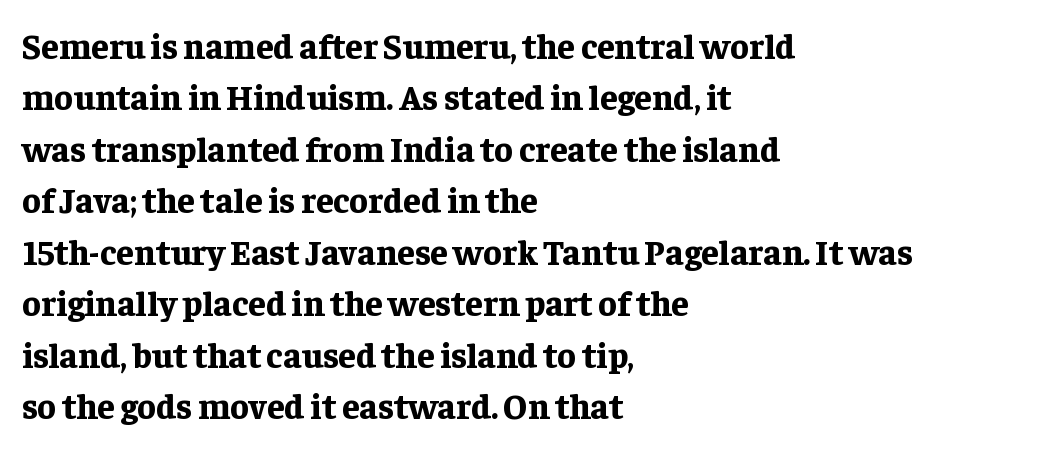
Tall strokes in this sample are plumb rather than angled. Notice how the passage keeps a crisp vertical edge on the left only. A typesetter would call this leading conventional body-copy spacing. The rendering shows small feet on the letterforms — a serif design. The rendering uses a bold face; every stroke is thick and dark. The foot of each line stays bare and open.
